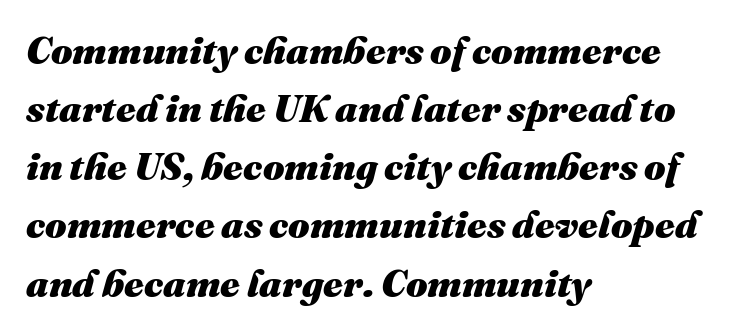
Q: Is the text bold? A: Yes.
Q: Is the text italic (slanted)? A: Yes, it leans right by about 16 degrees.
Q: Is the text underlined? A: No.
Q: How is the paragraph aligned? A: Left-aligned.
Q: Is the spacing between letters normal or unusually wide? A: Normal.
Q: Is the spacing between lines tight, normal or loose? A: Normal.
Q: Width (condensed, normal, or wide)? A: Normal.
Q: Stroke contrast? A: Medium.
Q: x-height? A: Medium.
Q: Monospaced? A: No.
